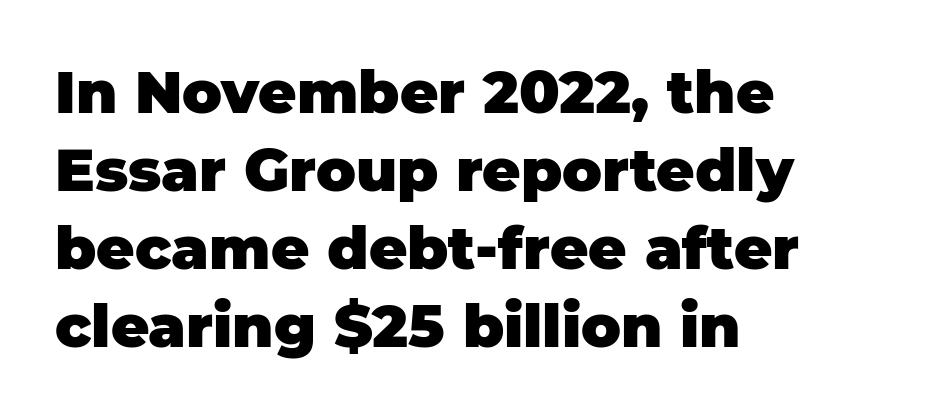
The image shows 59 px heavy sans-serif type, upright; set left-aligned, normal line spacing (1.32x), normal letter spacing, not underlined; low stroke contrast and a large x-height.
